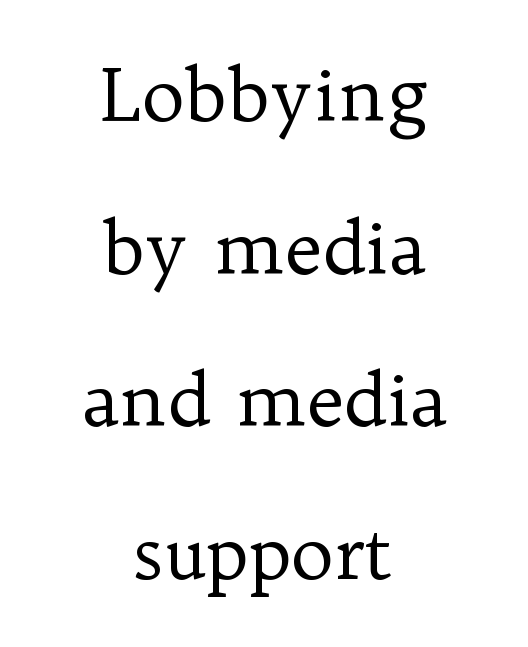
Weight: not bold — regular or lighter. Do the characters align in a grid? No, the font is proportional. The area under the type is left untouched. Letter spacing: default. Is there any slant? The stems are plumb. The lines in this sample share a center point and differ in where they start and stop.
